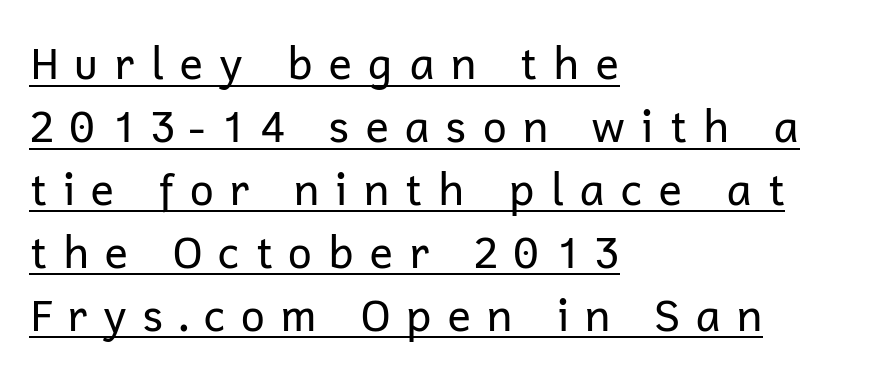
Q: Is the text bold? A: No.
Q: Is the text italic (slanted)? A: No, it is upright.
Q: Is the typeface a serif or a sans-serif typeface? A: Sans-serif.
Q: Is the text underlined? A: Yes.
Q: How is the paragraph aligned? A: Left-aligned.
Q: Is the spacing between letters normal or unusually wide? A: Unusually wide.
Q: Is the spacing between lines tight, normal or loose? A: Normal.
Q: Width (condensed, normal, or wide)? A: Normal.
Q: Stroke contrast? A: Low.
Q: x-height? A: Medium.
Q: Monospaced? A: No.
